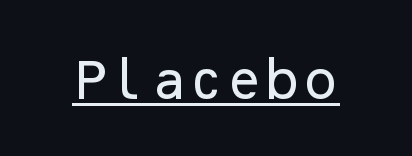
Note: no serifs on the glyphs. The face used here is rendered with its standard letterfit. Notice how a bar underscores the lettering throughout. Is there any slant? The stems are plumb.
